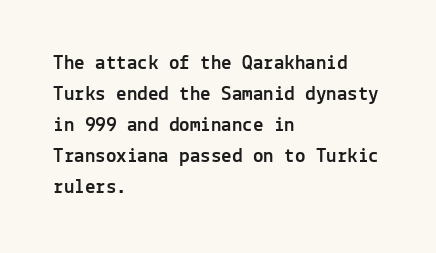
Q: Is the text italic (slanted)? A: No, it is upright.
Q: Is the text underlined? A: No.
Q: How is the paragraph aligned? A: Left-aligned.
Q: Is the spacing between letters normal or unusually wide? A: Normal.
Q: Is the spacing between lines tight, normal or loose? A: Normal.
